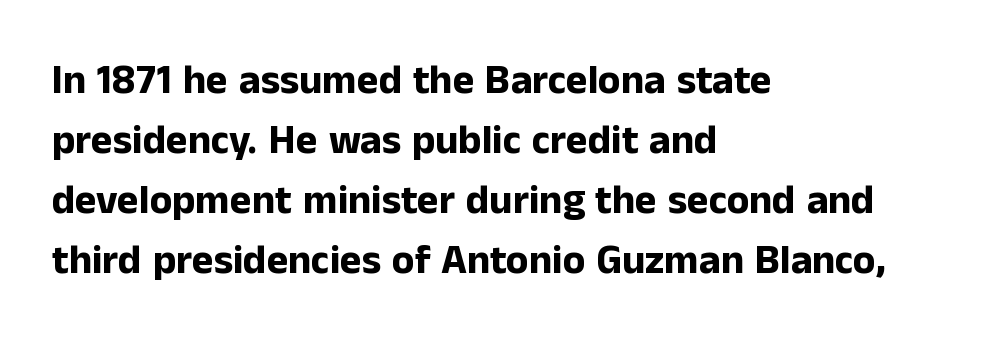
The image shows 41 px bold sans-serif type, upright; set left-aligned, normal line spacing (1.46x), normal letter spacing, not underlined; low stroke contrast and a medium x-height.
